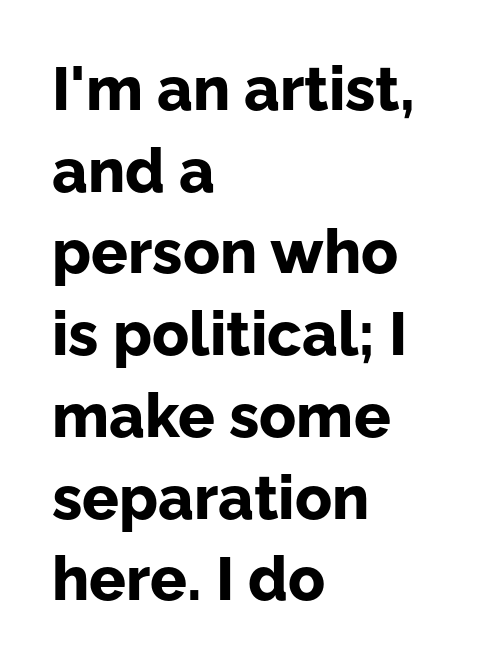
The image shows 61 px bold sans-serif type, upright; set left-aligned, normal line spacing (1.34x), normal letter spacing, not underlined; low stroke contrast and a medium x-height.
